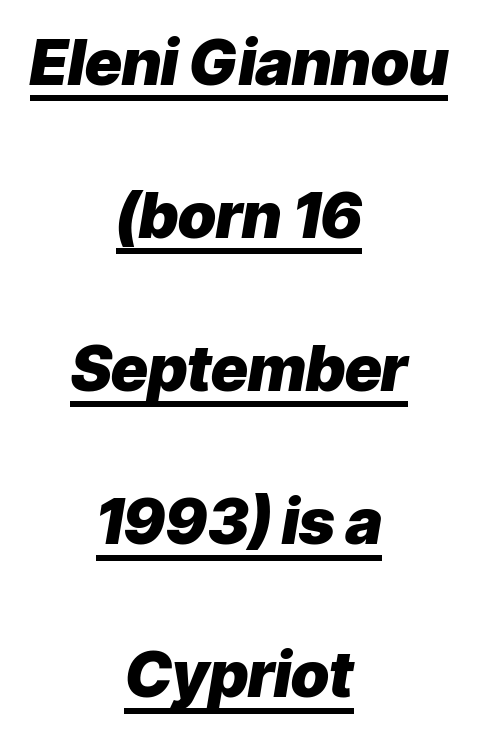
Spacing verdict: proportional, widths tailored to each character. Does the lettering tilt? It does — this is italic. The vertical gap from one line to the next is large. Chunky letters — that's bold for sure.
